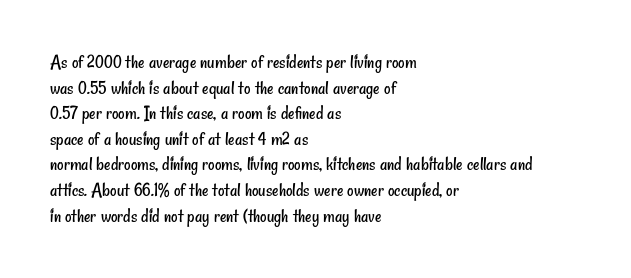
Heaviness? Minimal to ordinary, like unemphasized prose. Each line starts at the same left margin while the right side varies. Plain, unruled lines of type. This sample keeps an unexceptional amount of space between lines. Nobody touched the tracking dial on this one.
